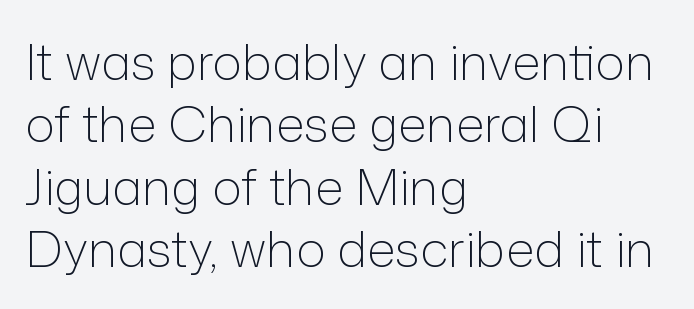
Q: Is the text bold? A: No.
Q: Is the text italic (slanted)? A: No, it is upright.
Q: Is the typeface a serif or a sans-serif typeface? A: Sans-serif.
Q: Is the text underlined? A: No.
Q: How is the paragraph aligned? A: Left-aligned.
Q: Is the spacing between letters normal or unusually wide? A: Normal.
Q: Is the spacing between lines tight, normal or loose? A: Normal.
Q: Width (condensed, normal, or wide)? A: Normal.
Q: Stroke contrast? A: Low.
Q: x-height? A: Medium.
Q: Monospaced? A: No.
